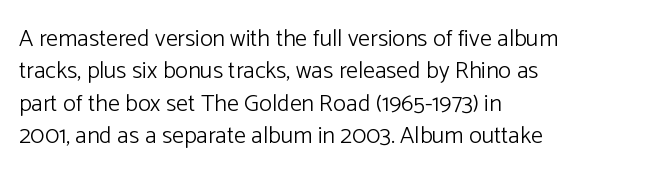
Q: Is the text bold? A: No.
Q: Is the text italic (slanted)? A: No, it is upright.
Q: Is the text underlined? A: No.
Q: How is the paragraph aligned? A: Left-aligned.
Q: Is the spacing between letters normal or unusually wide? A: Normal.
Q: Is the spacing between lines tight, normal or loose? A: Normal.
